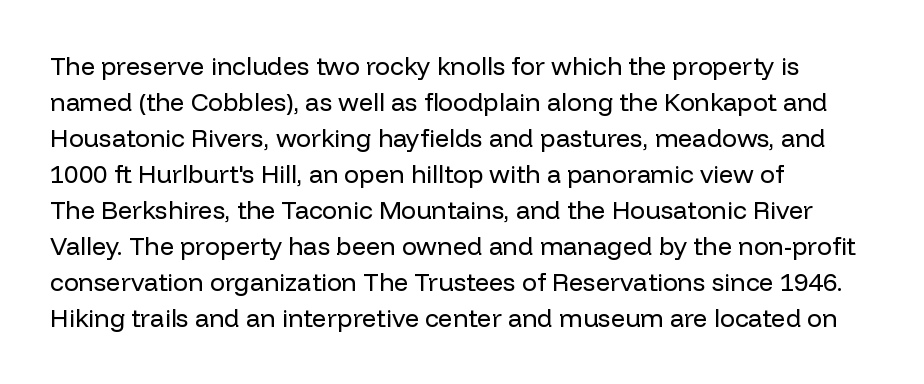
The image shows 25 px text type, upright; set left-aligned, normal line spacing (1.44x), normal letter spacing, not underlined.
